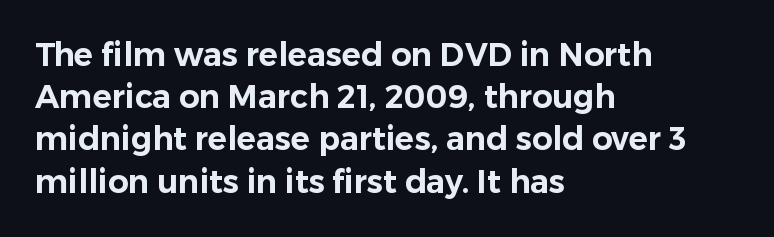
The image shows 32 px sans-serif type, upright; set left-aligned, normal line spacing (1.32x), normal letter spacing, not underlined; low stroke contrast and a medium x-height.
